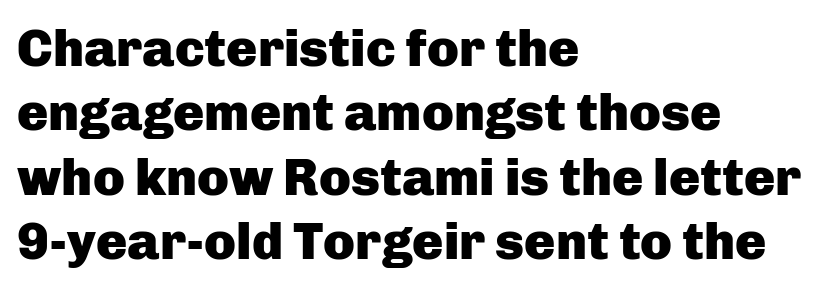
The image shows 52 px heavy sans-serif type, upright; set left-aligned, line spacing 1.24x, normal letter spacing, not underlined; low stroke contrast and a medium x-height.
